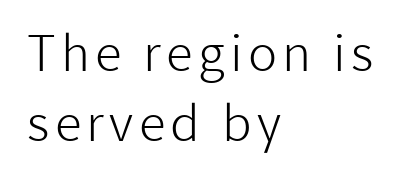
Q: Is the text bold? A: No.
Q: Is the text italic (slanted)? A: No, it is upright.
Q: Is the typeface a serif or a sans-serif typeface? A: Sans-serif.
Q: Is the text underlined? A: No.
Q: How is the paragraph aligned? A: Left-aligned.
Q: Is the spacing between lines tight, normal or loose? A: Normal.
Q: Width (condensed, normal, or wide)? A: Normal.
Q: Stroke contrast? A: Low.
Q: x-height? A: Medium.
Q: Monospaced? A: No.
